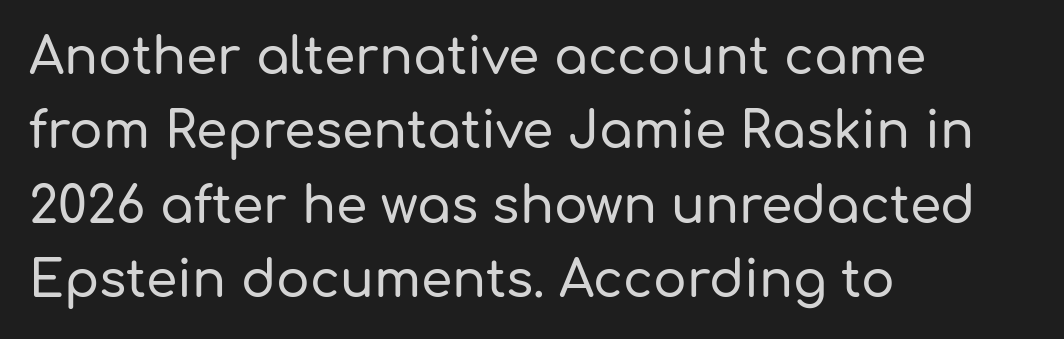
Q: Is the text italic (slanted)? A: No, it is upright.
Q: Is the typeface a serif or a sans-serif typeface? A: Sans-serif.
Q: Is the text underlined? A: No.
Q: How is the paragraph aligned? A: Left-aligned.
Q: Is the spacing between letters normal or unusually wide? A: Normal.
Q: Is the spacing between lines tight, normal or loose? A: Normal.
Q: Width (condensed, normal, or wide)? A: Normal.
Q: Stroke contrast? A: Low.
Q: x-height? A: Medium.
Q: Monospaced? A: No.
